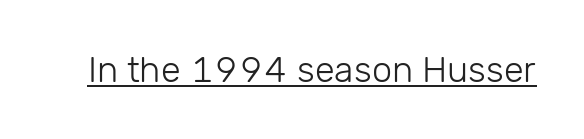
{"serif": "no", "italic": "no", "bold": "no", "weight": "light", "width": "normal", "stroke_contrast": "low", "x_height": "medium", "monospaced": "no", "underline": "yes", "letter_spacing": "normal", "letter_spacing_em": 0.0, "glyph_px": 36}
